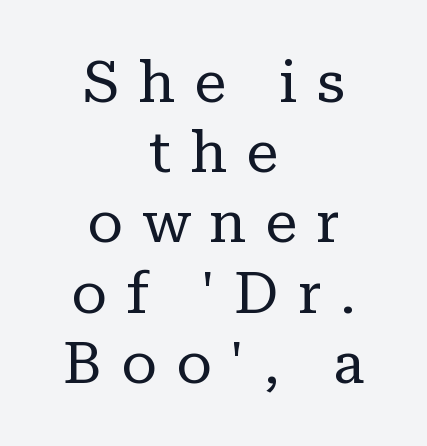
{"serif": "yes", "italic": "no", "bold": "no", "weight": "regular", "width": "normal", "stroke_contrast": "low", "x_height": "medium", "monospaced": "no", "underline": "no", "align": "center", "line_spacing_ratio": 1.21, "letter_spacing": "wide", "letter_spacing_em": 0.33, "glyph_px": 58}
